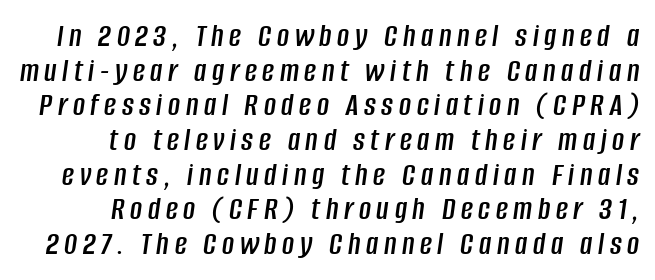
{"italic": "yes", "lean": "right", "slant_degrees": 8, "width": "condensed", "stroke_contrast": "low", "x_height": "large", "monospaced": "no", "underline": "no", "line_spacing": "tight", "line_spacing_ratio": 1.05, "glyph_px": 33}
